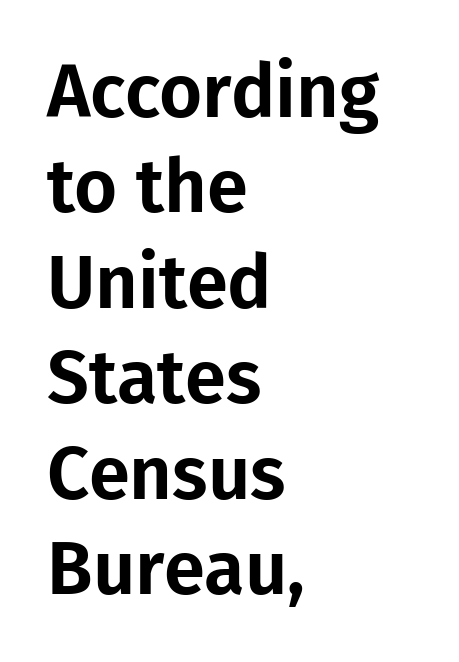
{"serif": "no", "italic": "no", "width": "normal", "stroke_contrast": "low", "x_height": "medium", "monospaced": "no", "underline": "no", "align": "left", "line_spacing": "normal", "line_spacing_ratio": 1.29, "letter_spacing": "normal", "letter_spacing_em": 0.0, "glyph_px": 74}
